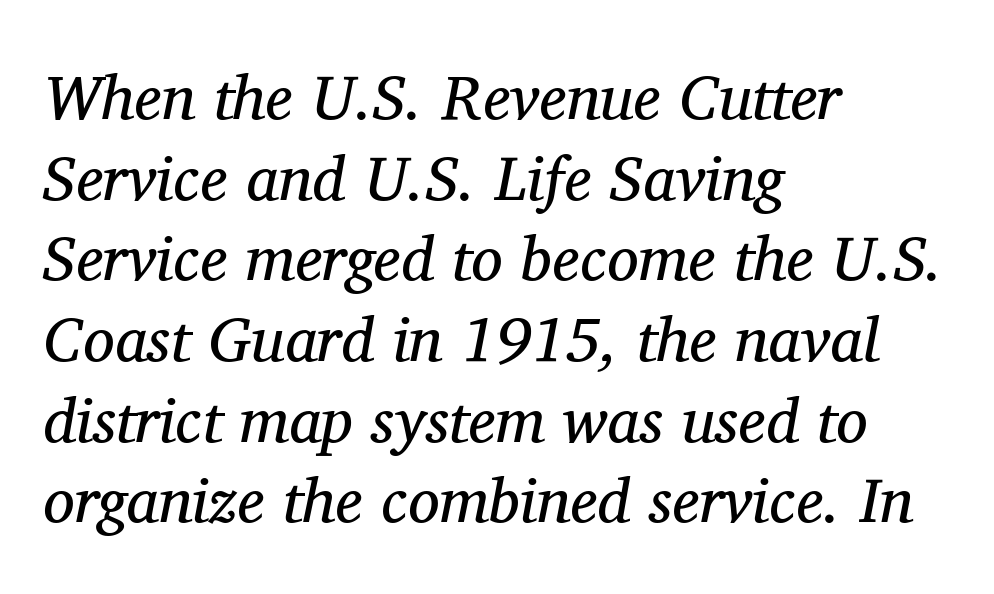
Q: Is the text bold? A: No.
Q: Is the text italic (slanted)? A: Yes, it leans right by about 11 degrees.
Q: Is the typeface a serif or a sans-serif typeface? A: Serif.
Q: Is the text underlined? A: No.
Q: How is the paragraph aligned? A: Left-aligned.
Q: Is the spacing between letters normal or unusually wide? A: Normal.
Q: Is the spacing between lines tight, normal or loose? A: Normal.
Q: Width (condensed, normal, or wide)? A: Normal.
Q: Stroke contrast? A: Medium.
Q: x-height? A: Medium.
Q: Monospaced? A: No.
